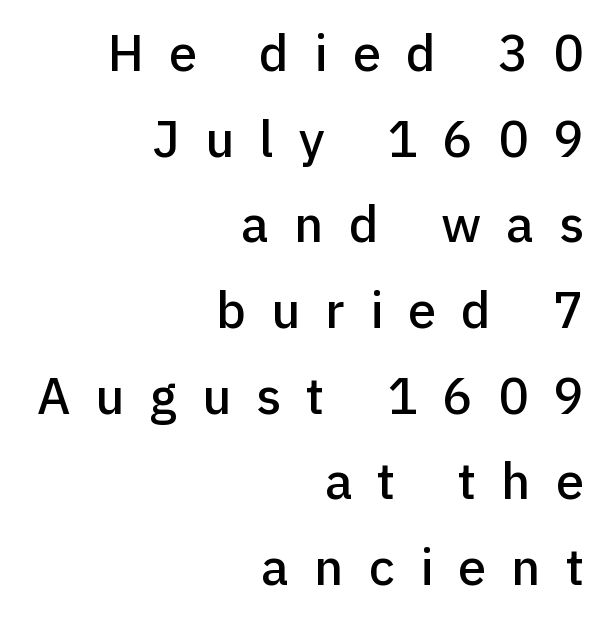
Do the characters align in a grid? No, the font is proportional. Teacher's note: observe the even right margin — that is flush-right alignment. Serifs: no, the terminals of the letterforms are clean. Does the lettering tilt? It doesn't — this is upright.
